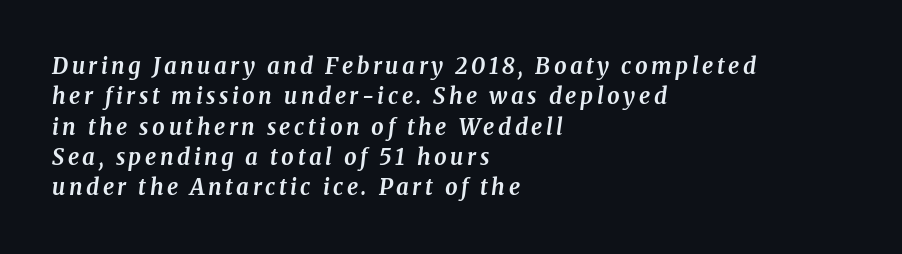
Q: Is the text bold? A: Yes.
Q: Is the text italic (slanted)? A: Yes, it leans right by about 8 degrees.
Q: Is the text underlined? A: No.
Q: How is the paragraph aligned? A: Left-aligned.
Q: Is the spacing between lines tight, normal or loose? A: Normal.
